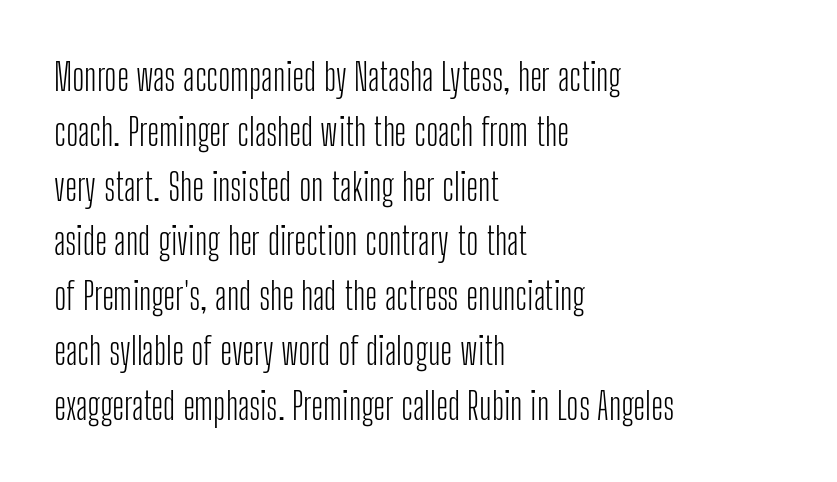
The image shows 37 px light, condensed sans-serif type, upright; set left-aligned, normal line spacing (1.48x), normal letter spacing, not underlined; low stroke contrast and a medium x-height.
